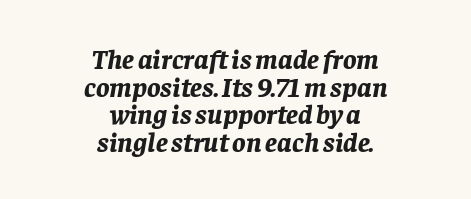
Quick note: underline off. Caption: standard tracking, unaltered. In CSS terms this would be text-align: center. Proportional: the letters do not fall into vertical columns. The strokes are fattened all the way to bold.
